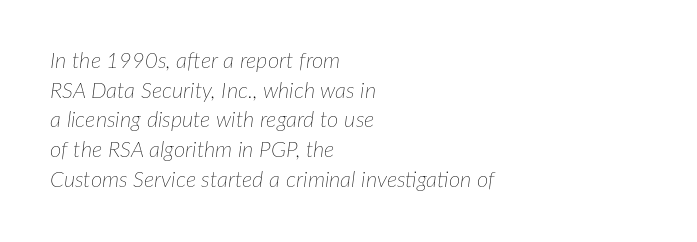
The image shows 22 px text type, italic (leaning right); set left-aligned, normal line spacing (1.35x), normal letter spacing, not underlined.
